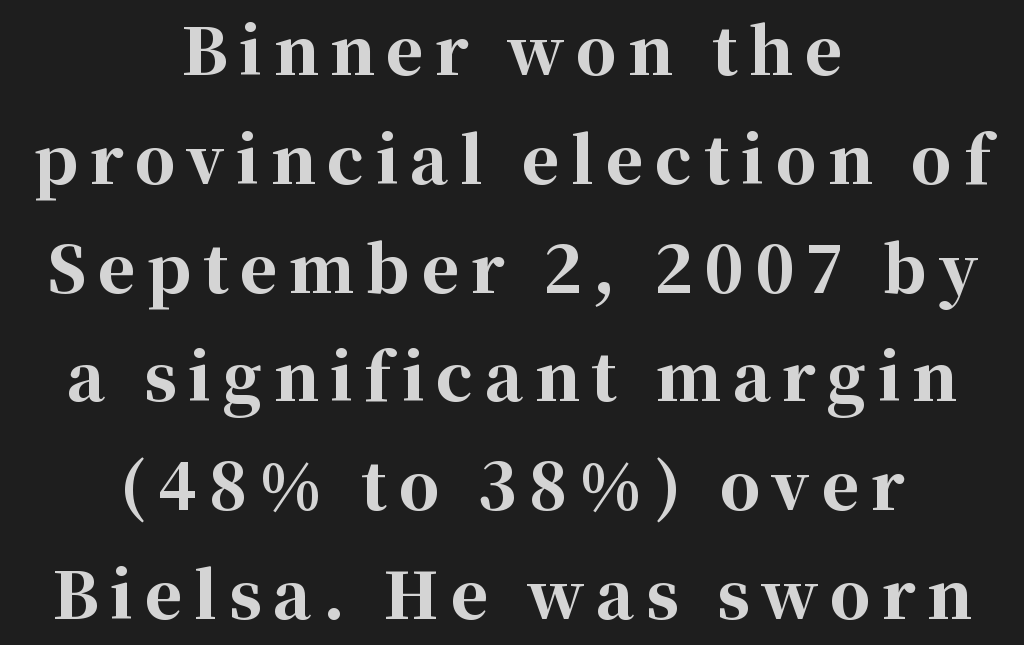
Q: Is the text bold? A: Yes.
Q: Is the text italic (slanted)? A: No, it is upright.
Q: Is the typeface a serif or a sans-serif typeface? A: Serif.
Q: Is the text underlined? A: No.
Q: How is the paragraph aligned? A: Centered.
Q: Is the spacing between lines tight, normal or loose? A: Normal.
Q: Width (condensed, normal, or wide)? A: Normal.
Q: Stroke contrast? A: High.
Q: x-height? A: Medium.
Q: Monospaced? A: No.
